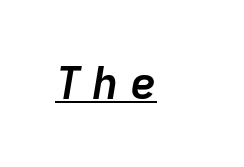
Q: Is the text bold? A: Yes.
Q: Is the text italic (slanted)? A: Yes, it leans right by about 9 degrees.
Q: Is the text underlined? A: Yes.
Q: Is the spacing between letters normal or unusually wide? A: Unusually wide.
Q: Width (condensed, normal, or wide)? A: Normal.
Q: Stroke contrast? A: Low.
Q: x-height? A: Medium.
Q: Monospaced? A: Yes.
